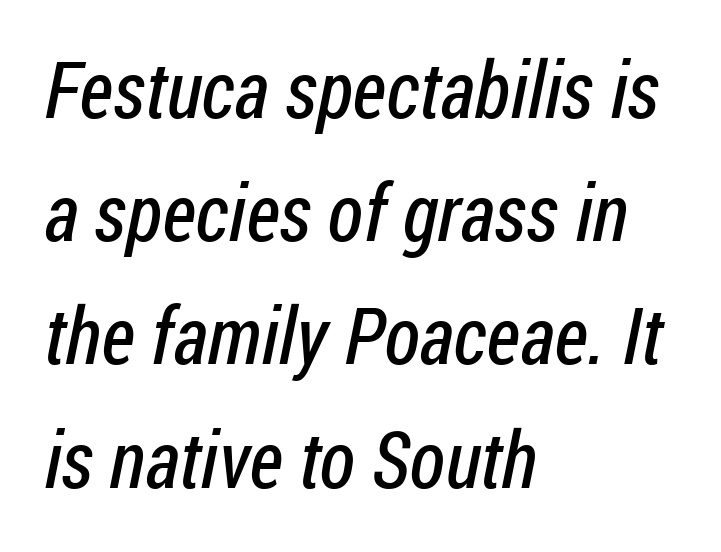
The image shows 79 px regular-weight, condensed sans-serif type; set left-aligned, normal line spacing (1.56x), normal letter spacing, not underlined; low stroke contrast and a medium x-height.
